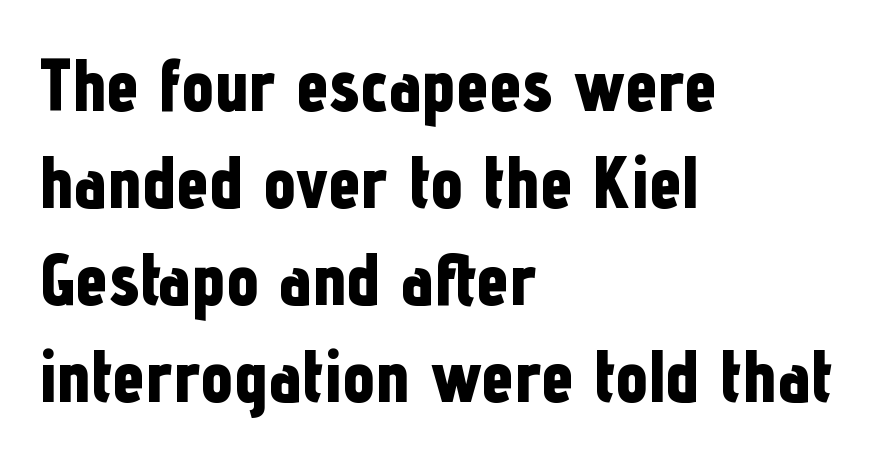
Q: Is the text bold? A: Yes.
Q: Is the text italic (slanted)? A: No, it is upright.
Q: Is the typeface a serif or a sans-serif typeface? A: Sans-serif.
Q: Is the text underlined? A: No.
Q: How is the paragraph aligned? A: Left-aligned.
Q: Is the spacing between letters normal or unusually wide? A: Normal.
Q: Is the spacing between lines tight, normal or loose? A: Normal.
Q: Width (condensed, normal, or wide)? A: Condensed.
Q: Stroke contrast? A: Low.
Q: x-height? A: Medium.
Q: Monospaced? A: No.
